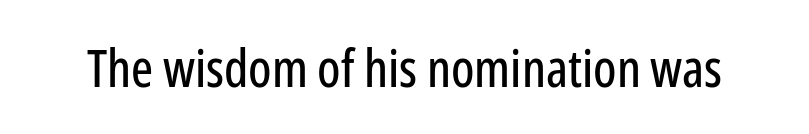
The image shows 52 px condensed sans-serif type, upright; set normal letter spacing, not underlined; low stroke contrast and a medium x-height.
